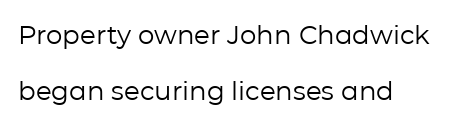
{"italic": "no", "bold": "no", "underline": "no", "line_spacing": "loose", "line_spacing_ratio": 2.17, "letter_spacing": "normal", "letter_spacing_em": 0.0, "glyph_px": 26}
